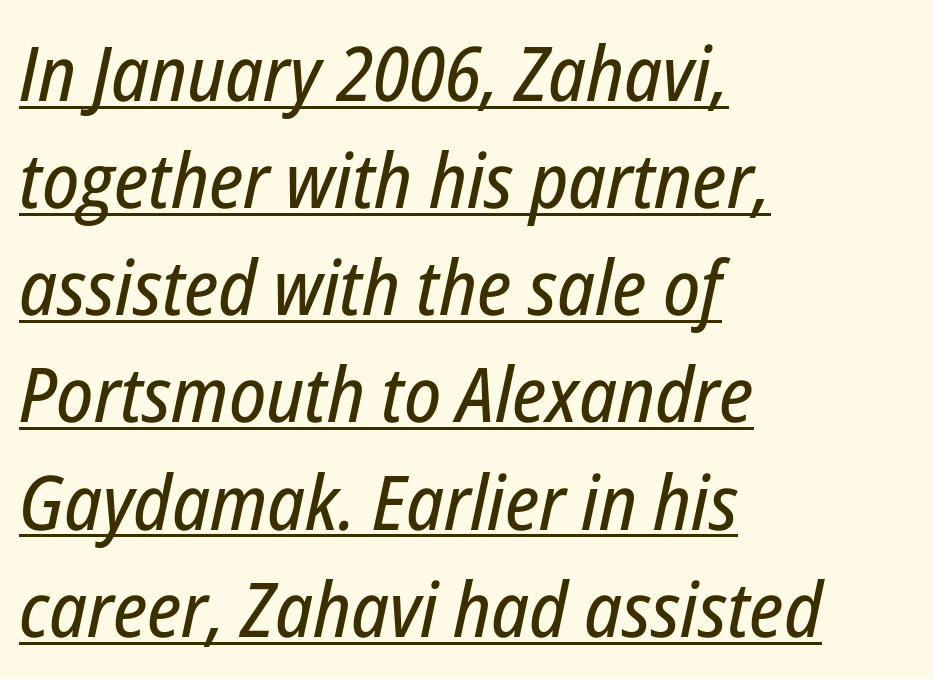
Each new line begins a customary step beneath the previous one. Line starts are locked; line ends wander. Looks like regular typesetting: each glyph gets only the width it needs. In designer terms, the underline attribute is active on this setting. The font's italic variant was chosen for this text.
